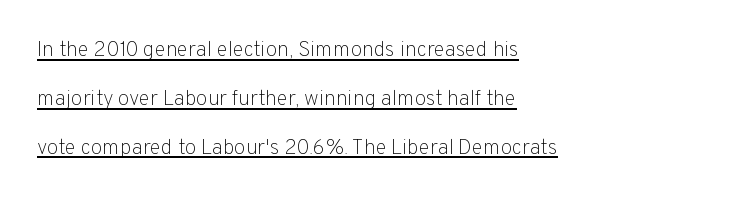
{"italic": "no", "bold": "no", "underline": "yes", "align": "left", "line_spacing": "loose", "line_spacing_ratio": 2.33, "letter_spacing": "normal", "letter_spacing_em": 0.0, "glyph_px": 21}
